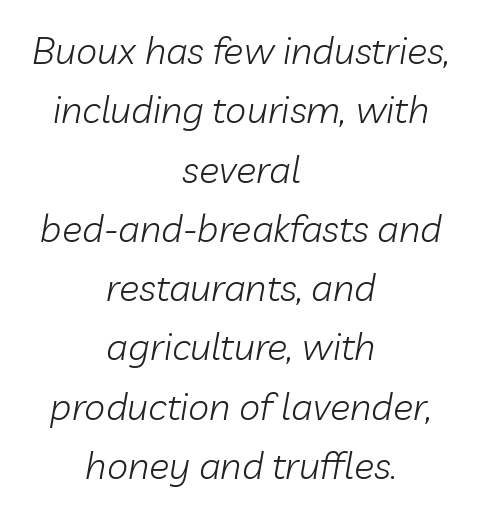
Does extra space separate the letters? No, they use regular spacing. Summary of weight: not heavy and not bold. Typeset on center — no edge is straight. Think of a printed novel: that variable character pitch is what you see here. Honestly, the row spacing looks completely unremarkable.
